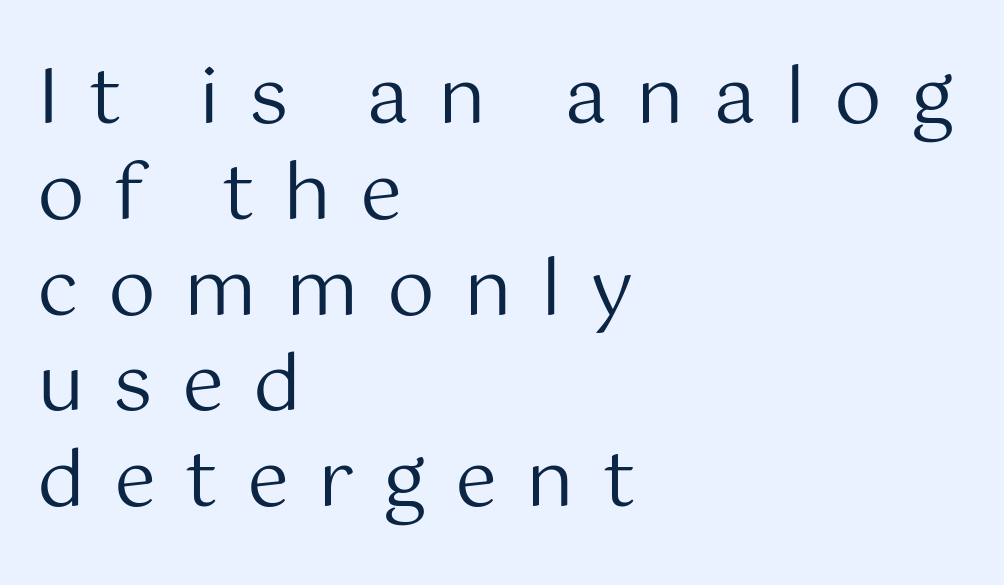
The image shows 76 px regular-weight sans-serif type, upright; set left-aligned, normal line spacing (1.26x), unusually wide letter spacing (+0.38 em), not underlined; medium stroke contrast and a medium x-height.
